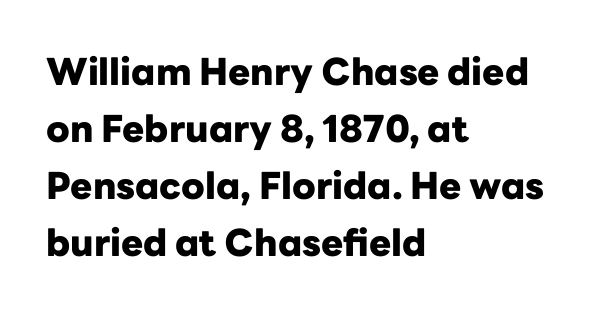
The passage shown is typed in a proportional face where columns would drift. The letterforms sit shoulder to shoulder at normal distance. Quick note: underline off. The text was rendered using a sans face with plain stroke endings.
